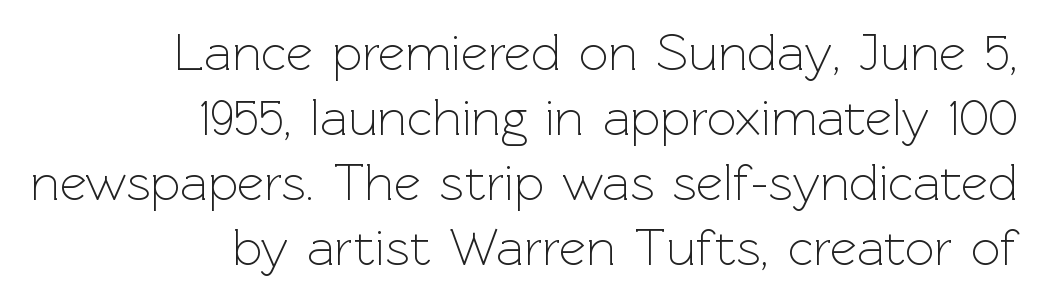
{"serif": "no", "italic": "no", "bold": "no", "weight": "light", "width": "normal", "x_height": "medium", "monospaced": "no", "underline": "no", "align": "right", "line_spacing": "normal", "line_spacing_ratio": 1.25, "letter_spacing": "normal", "letter_spacing_em": 0.0, "glyph_px": 52}
